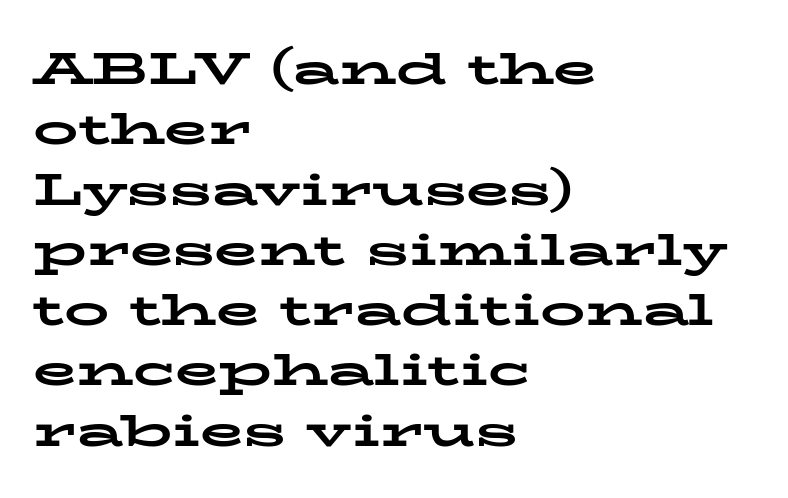
The image shows 45 px bold, wide serif type, upright; set left-aligned, normal line spacing (1.34x), normal letter spacing, not underlined; low stroke contrast and a medium x-height.
